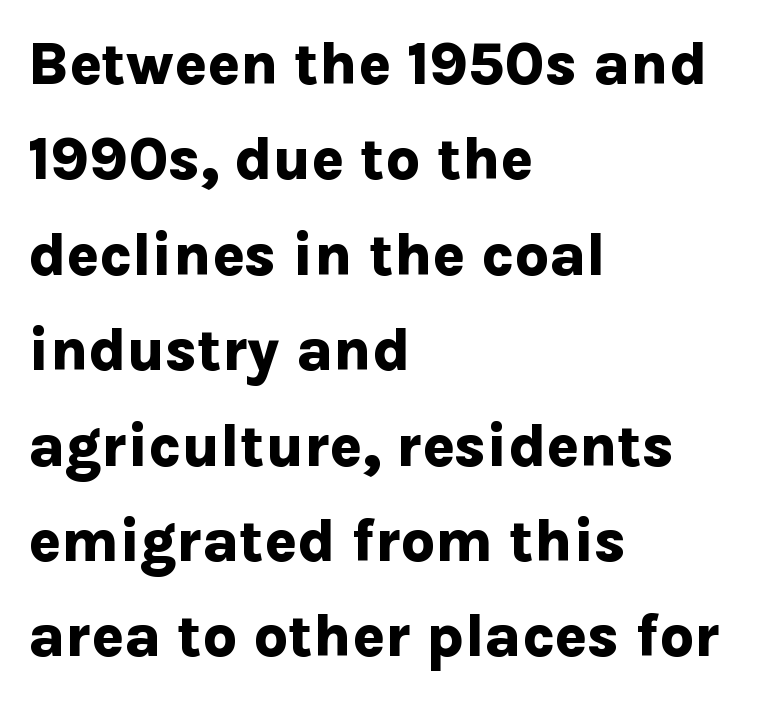
The image shows 60 px bold sans-serif type, upright; set left-aligned, normal line spacing (1.59x), normal letter spacing, not underlined; low stroke contrast and a medium x-height.
